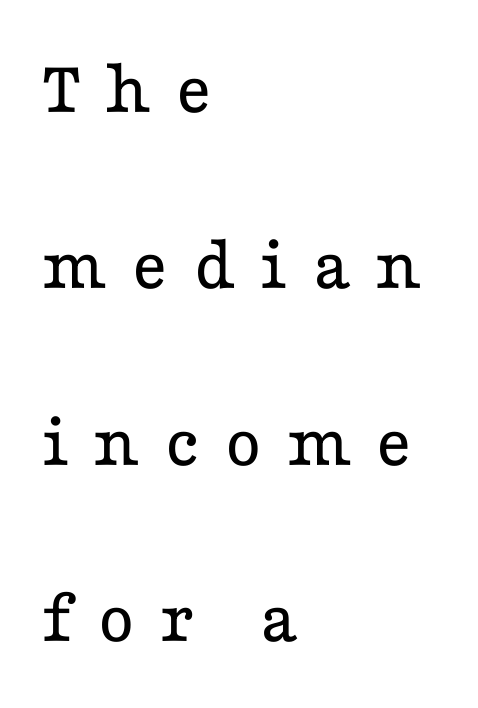
If you drew a line through each stem, it would be perfectly vertical. In terms of leading, this rendering errs on the spacious side. Weight: regular or lighter. Tracking here is generous; glyphs stand well apart from one another. These lines are set flush left with a ragged right edge. Stroke terminals: seriffed.
